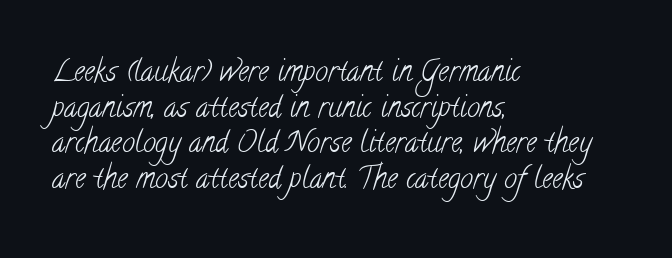
Q: Is the text bold? A: No.
Q: Is the typeface a serif or a sans-serif typeface? A: Serif.
Q: Is the text underlined? A: No.
Q: How is the paragraph aligned? A: Left-aligned.
Q: Is the spacing between letters normal or unusually wide? A: Normal.
Q: Width (condensed, normal, or wide)? A: Condensed.
Q: Stroke contrast? A: Low.
Q: x-height? A: Small.
Q: Monospaced? A: No.
